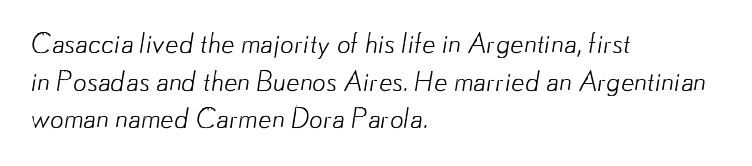
The image shows 27 px text type; set left-aligned, normal line spacing (1.39x), normal letter spacing, not underlined.
